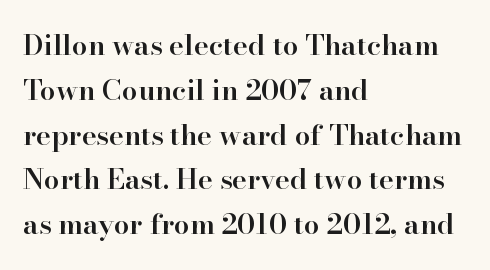
The image shows 28 px semibold serif type, upright; set left-aligned, normal line spacing (1.6x), normal letter spacing, not underlined; high stroke contrast and a small x-height.
